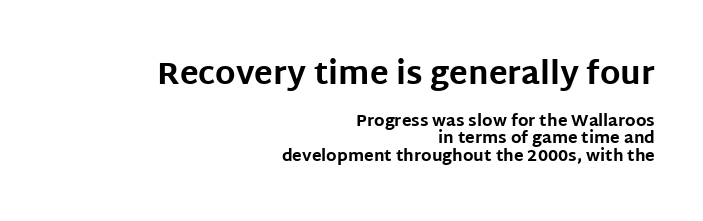
In terms of posture, this sample is upright. Short and long lines alike share a common ending point at right. Is this a fixed-width face? No — the glyphs have proportional, varying widths. In terms of leading, this rendering errs on the cramped side. The font family rendered here belongs to the sans-serif group.
